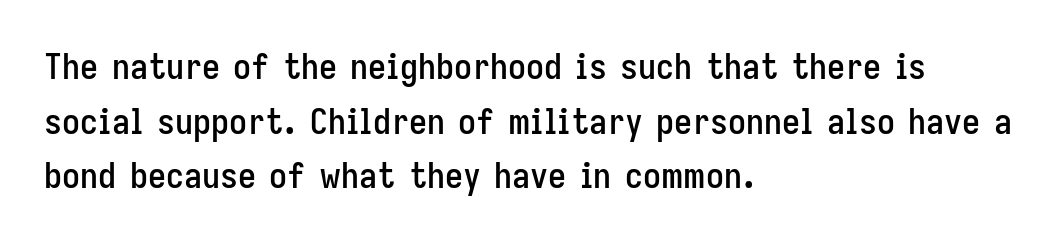
The image shows 36 px condensed sans-serif type, upright; set left-aligned, normal line spacing (1.52x), normal letter spacing, not underlined; low stroke contrast and a medium x-height.
